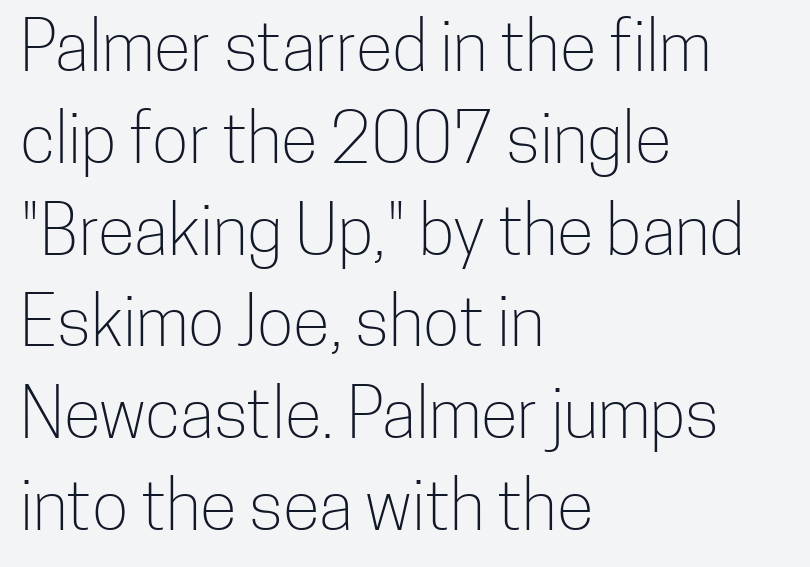
The image shows 68 px light, condensed sans-serif type, upright; set left-aligned, normal line spacing (1.35x), normal letter spacing, not underlined; low stroke contrast and a medium x-height.
